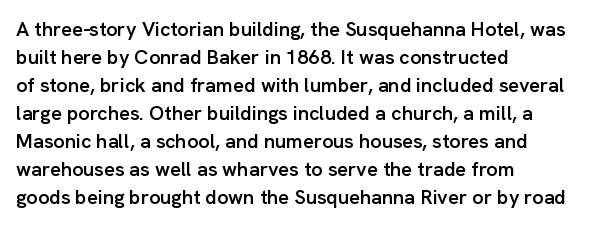
The image shows 20 px text type, upright; set left-aligned, normal line spacing (1.4x), normal letter spacing, not underlined.
